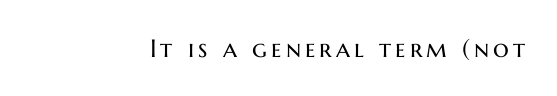
The type sits square on the baseline with zero lean. The strip under each line holds only bare page. Stroke thickness stays within the range of a standard reading face or lighter.
